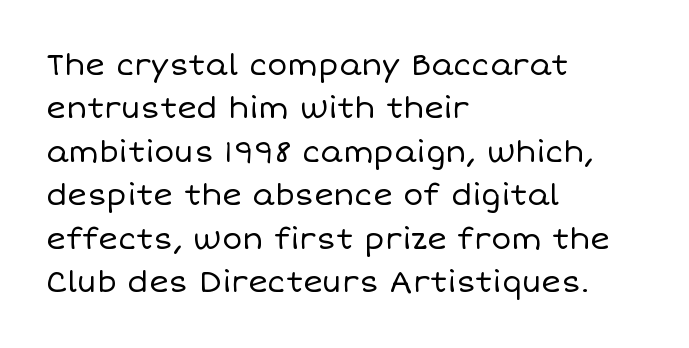
{"italic": "no", "bold": "no", "weight": "regular", "width": "normal", "stroke_contrast": "low", "x_height": "large", "monospaced": "no", "underline": "no", "align": "left", "line_spacing": "normal", "line_spacing_ratio": 1.45, "letter_spacing": "normal", "letter_spacing_em": 0.0, "glyph_px": 30}
